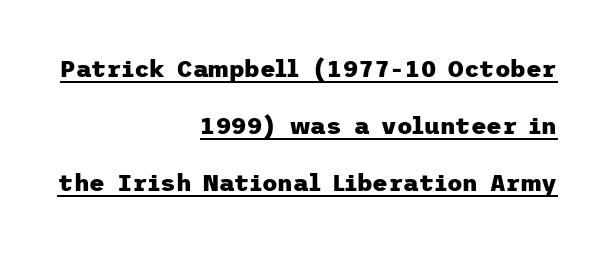
Q: Is the text bold? A: Yes.
Q: Is the text italic (slanted)? A: No, it is upright.
Q: Is the text underlined? A: Yes.
Q: How is the paragraph aligned? A: Right-aligned.
Q: Is the spacing between letters normal or unusually wide? A: Normal.
Q: Is the spacing between lines tight, normal or loose? A: Loose.
